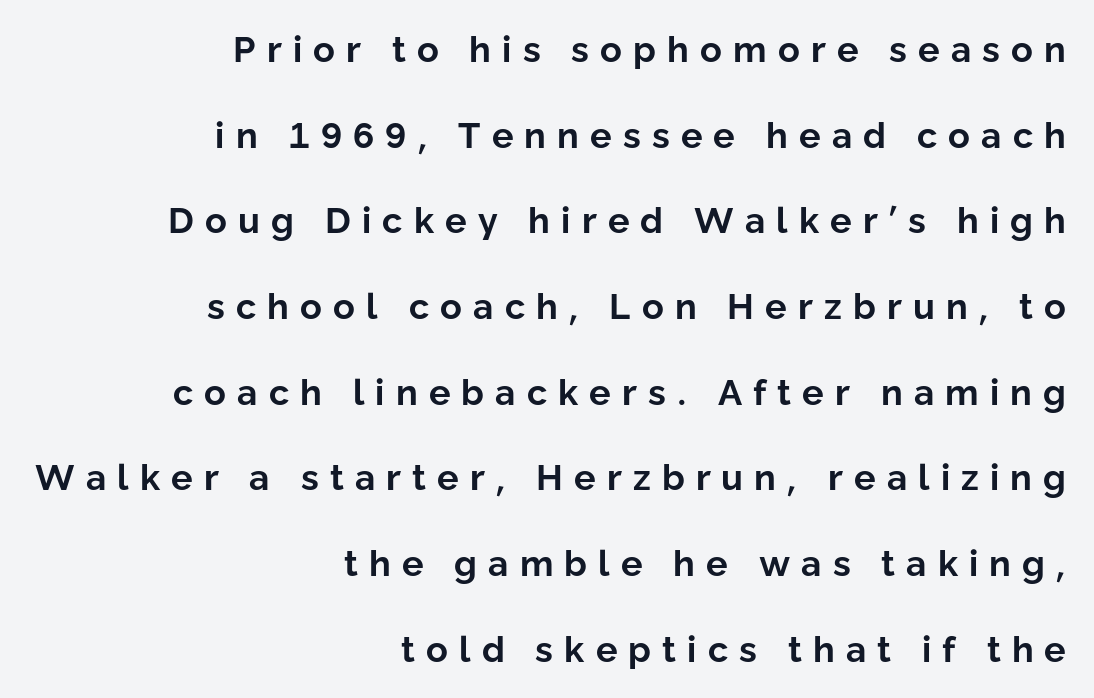
On the weight axis this lands at bold, roughly 700. The setting favours the right margin, as signatures and pull-quotes sometimes do. The lines are spread far apart with generous leading. This is the regular roman posture of the typeface. Character widths vary here, with narrow letters taking less room than wide ones. Letterform terminals end flat and unadorned throughout the passage.
